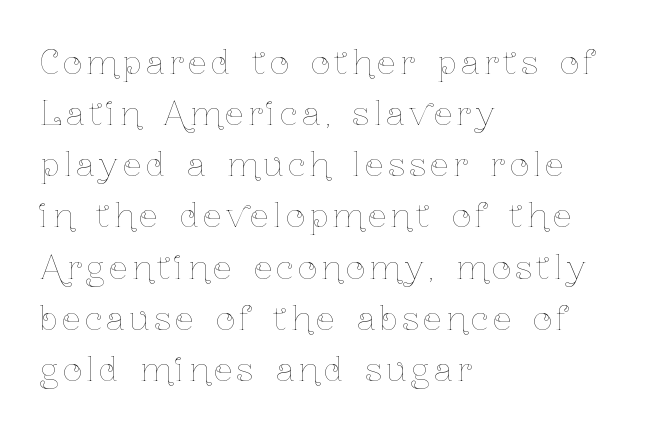
The image shows 33 px thin, condensed type, upright; set left-aligned, normal line spacing (1.55x), not underlined; low stroke contrast and a medium x-height.
